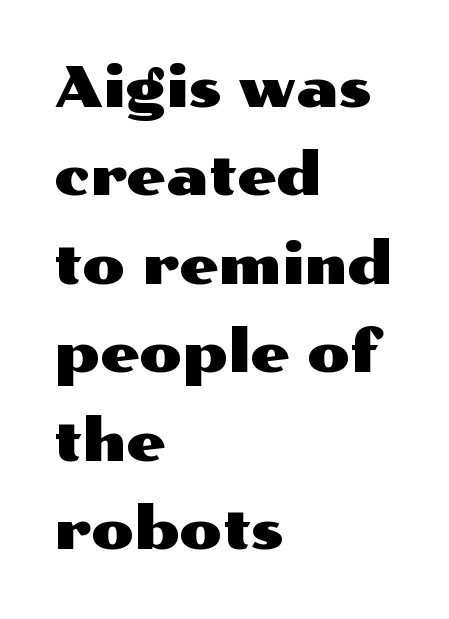
{"serif": "no", "italic": "no", "width": "wide", "stroke_contrast": "medium", "x_height": "medium", "monospaced": "no", "underline": "no", "align": "left", "line_spacing": "normal", "line_spacing_ratio": 1.58, "letter_spacing": "normal", "letter_spacing_em": 0.0, "glyph_px": 56}
